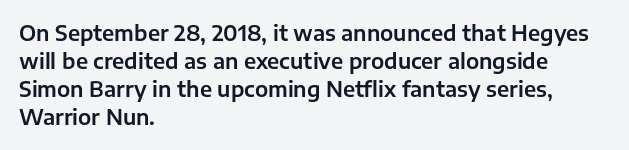
{"italic": "no", "underline": "no", "align": "left", "line_spacing": "normal", "line_spacing_ratio": 1.34, "letter_spacing": "normal", "letter_spacing_em": 0.0, "glyph_px": 21}
